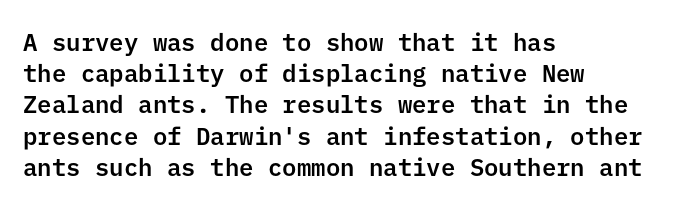
{"italic": "no", "underline": "no", "align": "left", "line_spacing": "normal", "line_spacing_ratio": 1.3, "letter_spacing": "normal", "letter_spacing_em": 0.0, "glyph_px": 24}
